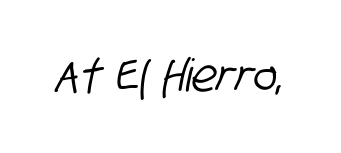
The image shows 45 px condensed sans-serif type; set normal letter spacing, not underlined; low stroke contrast and a large x-height.
